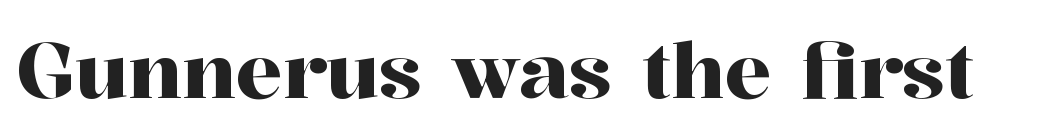
{"serif": "yes", "italic": "no", "width": "normal", "stroke_contrast": "high", "x_height": "medium", "monospaced": "no", "underline": "no", "letter_spacing": "normal", "letter_spacing_em": 0.0, "glyph_px": 78}
